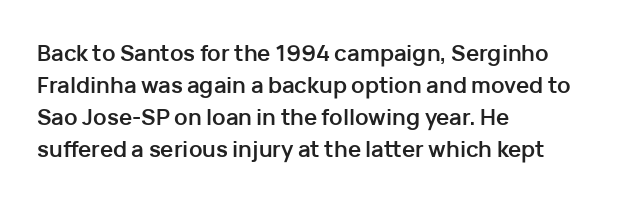
These lines were composed using upright roman letters. Bare-footed words on every line. The vertical gap from one line to the next is medium. Leftover space on each line is placed entirely after the last word. The line texture is even and compact thanks to regular tracking.
